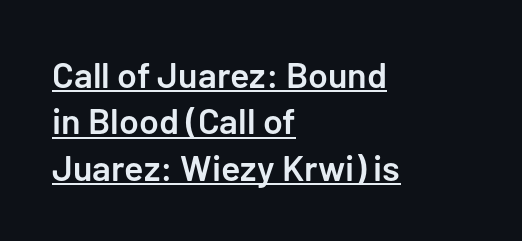
The leading is moderate, giving the passage an even texture. Honestly, the underline is the first thing you notice here. The ragged edge is on the right, which tells us the setting is flush left. A sans-serif font was chosen for this passage. Is this a fixed-width face? No — the glyphs have proportional, varying widths. Between one letter and the next there's only the usual sliver of space.
